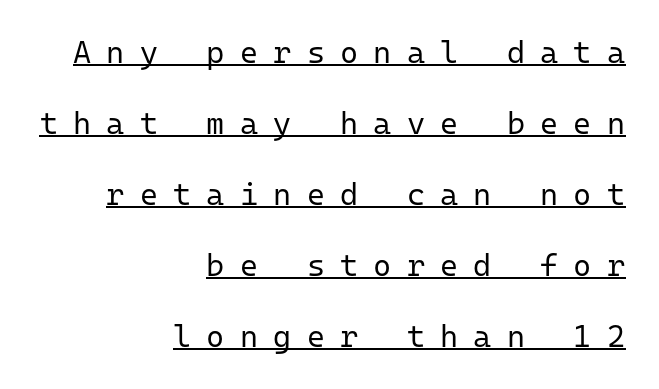
Characters remain perfectly vertical along every line. Reading down the block, your eye finds every line finishing at a fixed right position. This is underlined copy, the kind a proofreader might mark for attention. This is sans-serif lettering, the kind often seen on screens and signage. The rendering uses typewriter-style spacing with identical character cells. The characters are drawn with everyday or finer stroke widths.
